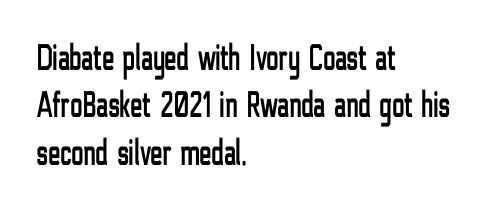
{"serif": "no", "italic": "no", "width": "condensed", "stroke_contrast": "low", "x_height": "medium", "monospaced": "no", "underline": "no", "align": "left", "line_spacing": "normal", "line_spacing_ratio": 1.28, "letter_spacing": "normal", "letter_spacing_em": 0.0, "glyph_px": 37}
